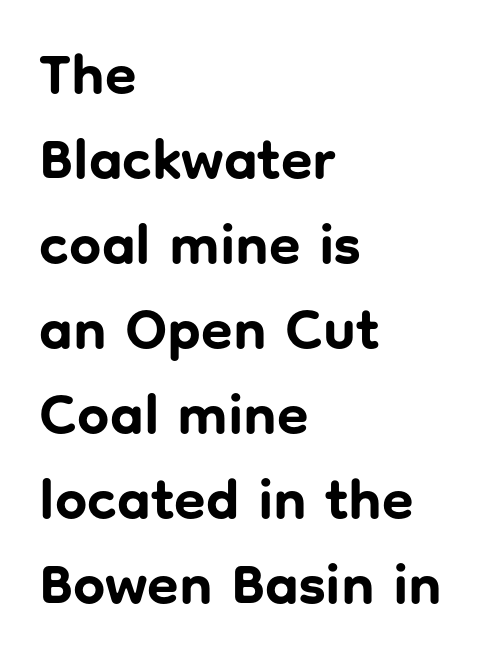
Q: Is the text bold? A: Yes.
Q: Is the text italic (slanted)? A: No, it is upright.
Q: Is the typeface a serif or a sans-serif typeface? A: Sans-serif.
Q: Is the text underlined? A: No.
Q: How is the paragraph aligned? A: Left-aligned.
Q: Is the spacing between letters normal or unusually wide? A: Normal.
Q: Is the spacing between lines tight, normal or loose? A: Normal.
Q: Width (condensed, normal, or wide)? A: Normal.
Q: Stroke contrast? A: Low.
Q: x-height? A: Medium.
Q: Monospaced? A: No.
